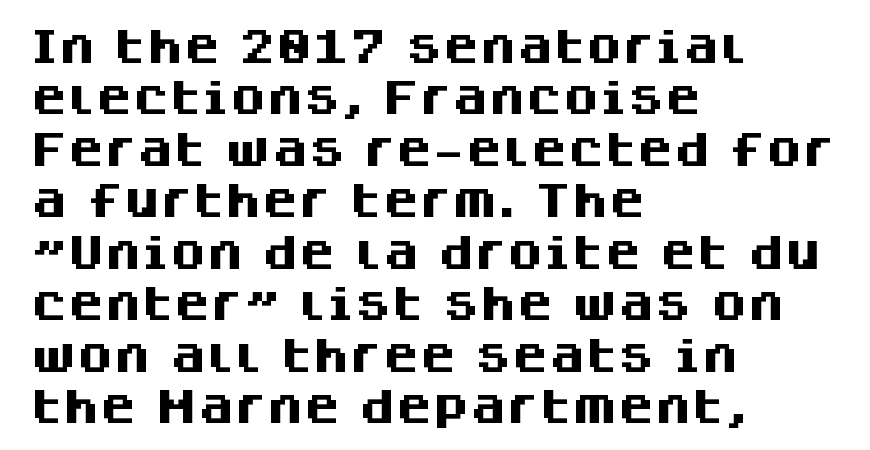
Q: Is the text bold? A: Yes.
Q: Is the text italic (slanted)? A: No, it is upright.
Q: Is the typeface a serif or a sans-serif typeface? A: Sans-serif.
Q: Is the text underlined? A: No.
Q: How is the paragraph aligned? A: Left-aligned.
Q: Is the spacing between letters normal or unusually wide? A: Normal.
Q: Is the spacing between lines tight, normal or loose? A: Normal.
Q: Width (condensed, normal, or wide)? A: Normal.
Q: Stroke contrast? A: Medium.
Q: x-height? A: Large.
Q: Monospaced? A: No.
